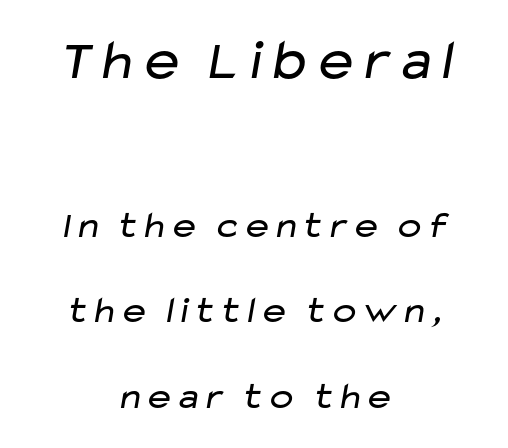
Each letter's strokes conclude bluntly, with no projecting serifs. Letter spacing: default. The typeface has the unassuming heft of standard copy or less. Underlining? Definitely not there. You could not count columns in this text — the font is proportionally spaced. Does the leading feel generous? Absolutely, it's lavish.
